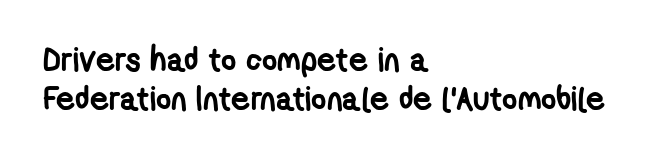
Q: Is the text bold? A: Yes.
Q: Is the typeface a serif or a sans-serif typeface? A: Sans-serif.
Q: Is the text underlined? A: No.
Q: How is the paragraph aligned? A: Left-aligned.
Q: Is the spacing between letters normal or unusually wide? A: Normal.
Q: Width (condensed, normal, or wide)? A: Condensed.
Q: Stroke contrast? A: Low.
Q: x-height? A: Medium.
Q: Monospaced? A: No.
